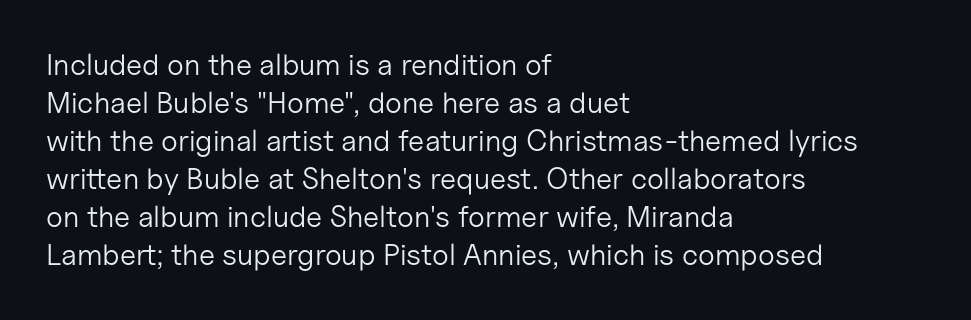
{"serif": "no", "italic": "no", "bold": "no", "weight": "light", "width": "normal", "stroke_contrast": "low", "x_height": "medium", "monospaced": "no", "underline": "no", "align": "left", "line_spacing": "normal", "line_spacing_ratio": 1.27, "letter_spacing": "normal", "letter_spacing_em": 0.0, "glyph_px": 30}
